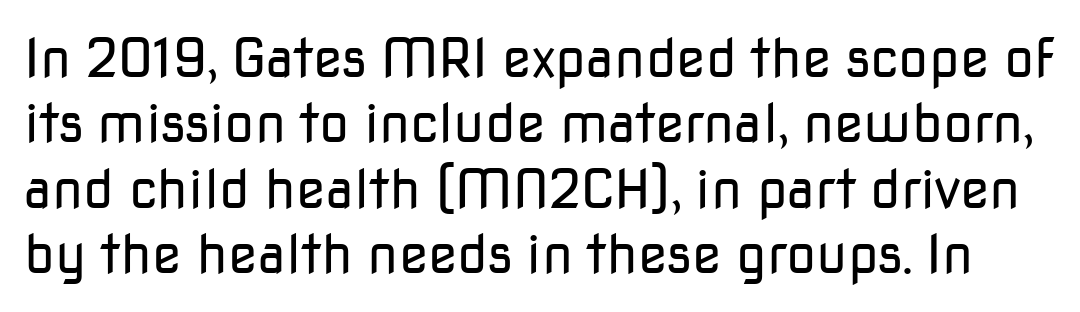
In terms of letterspacing, this is plain default setting. Weight: regular or lighter. Has an underline been added? It has not. The axis of the letterforms is exactly vertical. The passage shown is typeset with a sans-serif family. Spacing verdict: proportional, widths tailored to each character.
